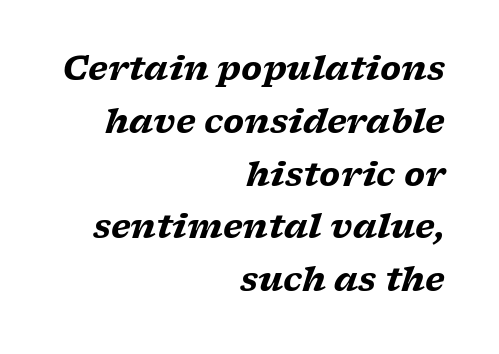
{"serif": "yes", "italic": "yes", "lean": "right", "slant_degrees": 17, "bold": "yes", "weight": "heavy", "width": "wide", "stroke_contrast": "low", "x_height": "medium", "monospaced": "no", "underline": "no", "align": "right", "line_spacing": "normal", "line_spacing_ratio": 1.6, "letter_spacing": "normal", "letter_spacing_em": 0.0, "glyph_px": 33}
